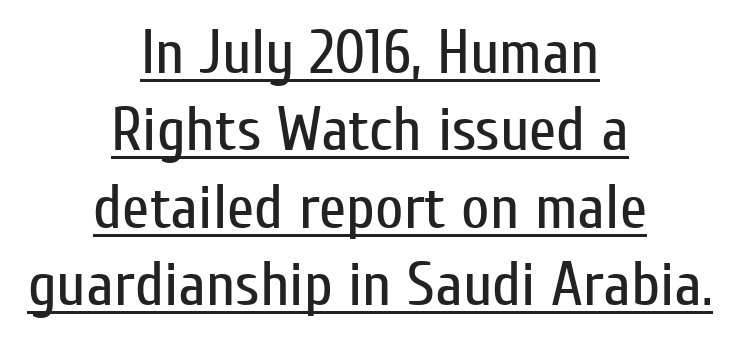
The image shows 62 px regular-weight, condensed sans-serif type, upright; set centered, normal line spacing (1.25x), normal letter spacing, underlined; low stroke contrast and a medium x-height.
